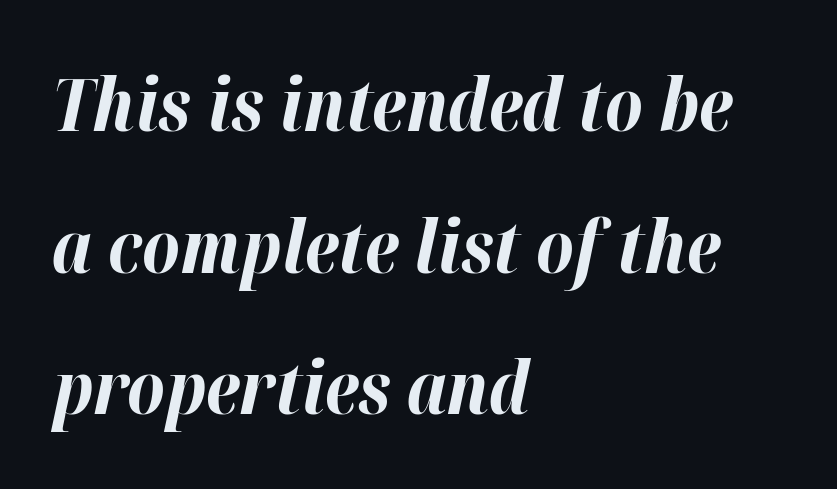
Q: Is the text bold? A: Yes.
Q: Is the text italic (slanted)? A: Yes, it leans right by about 12 degrees.
Q: Is the text underlined? A: No.
Q: How is the paragraph aligned? A: Left-aligned.
Q: Is the spacing between letters normal or unusually wide? A: Normal.
Q: Is the spacing between lines tight, normal or loose? A: Loose.
Q: Width (condensed, normal, or wide)? A: Normal.
Q: Stroke contrast? A: High.
Q: x-height? A: Medium.
Q: Monospaced? A: No.
